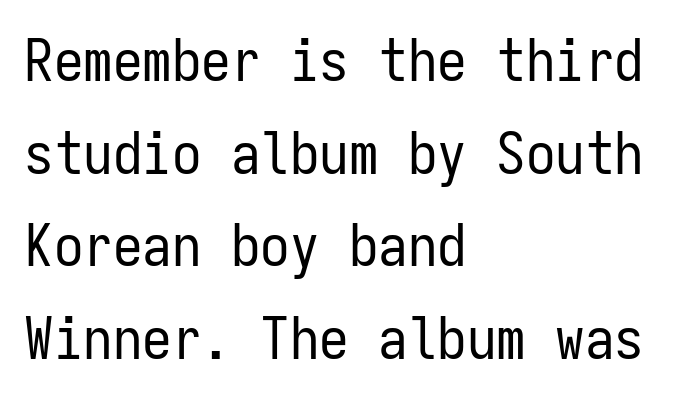
The face used here is a sans, in the tradition of grotesques and geometrics. The baseline area is clear. Notice how descenders clear the ascenders below comfortably — that's standard leading. A typesetter would call this monospace, since all characters share one set width. A student would call this left alignment; a typographer would say flush left, rag right.
